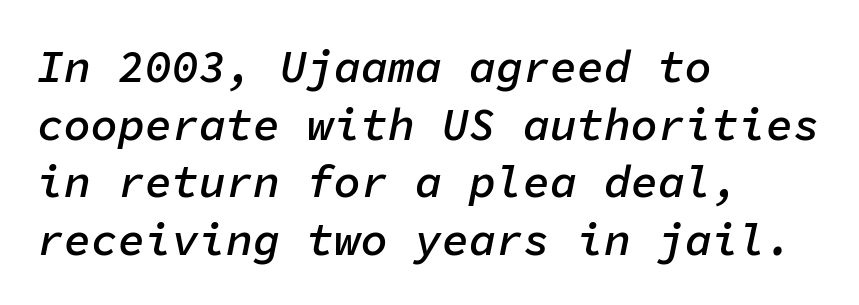
{"italic": "yes", "lean": "right", "slant_degrees": 11, "bold": "semi", "weight": "semibold", "width": "normal", "stroke_contrast": "low", "x_height": "medium", "monospaced": "yes", "underline": "no", "align": "left", "line_spacing": "normal", "line_spacing_ratio": 1.28, "letter_spacing": "normal", "letter_spacing_em": 0.0, "glyph_px": 45}
